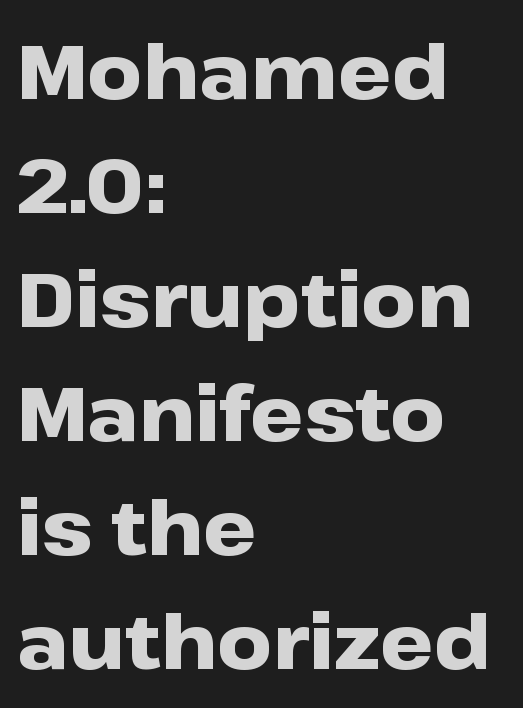
{"serif": "no", "italic": "no", "bold": "yes", "weight": "heavy", "width": "wide", "stroke_contrast": "low", "x_height": "medium", "monospaced": "no", "underline": "no", "align": "left", "line_spacing": "normal", "line_spacing_ratio": 1.5, "letter_spacing": "normal", "letter_spacing_em": 0.0, "glyph_px": 76}
